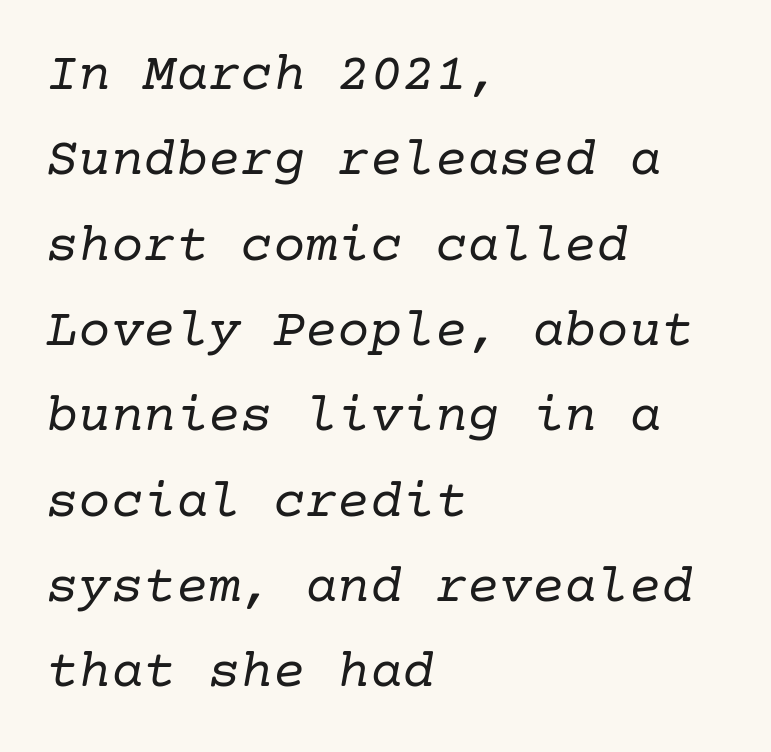
{"serif": "yes", "italic": "yes", "lean": "right", "slant_degrees": 10, "bold": "no", "weight": "regular", "width": "normal", "stroke_contrast": "low", "x_height": "medium", "underline": "no", "align": "left", "line_spacing": "normal", "line_spacing_ratio": 1.58, "letter_spacing": "normal", "letter_spacing_em": 0.0, "glyph_px": 54}
